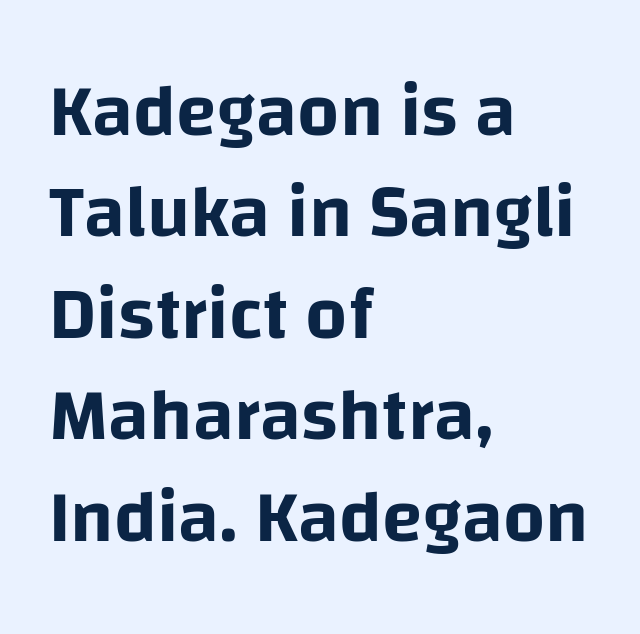
Q: Is the text italic (slanted)? A: No, it is upright.
Q: Is the typeface a serif or a sans-serif typeface? A: Sans-serif.
Q: Is the text underlined? A: No.
Q: How is the paragraph aligned? A: Left-aligned.
Q: Is the spacing between letters normal or unusually wide? A: Normal.
Q: Is the spacing between lines tight, normal or loose? A: Normal.
Q: Width (condensed, normal, or wide)? A: Normal.
Q: Stroke contrast? A: Low.
Q: x-height? A: Large.
Q: Monospaced? A: No.
